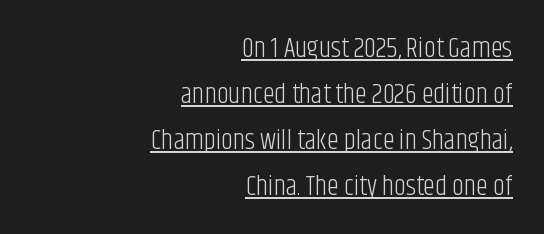
Q: Is the text bold? A: No.
Q: Is the text italic (slanted)? A: No, it is upright.
Q: Is the text underlined? A: Yes.
Q: How is the paragraph aligned? A: Right-aligned.
Q: Is the spacing between letters normal or unusually wide? A: Normal.
Q: Is the spacing between lines tight, normal or loose? A: Normal.
